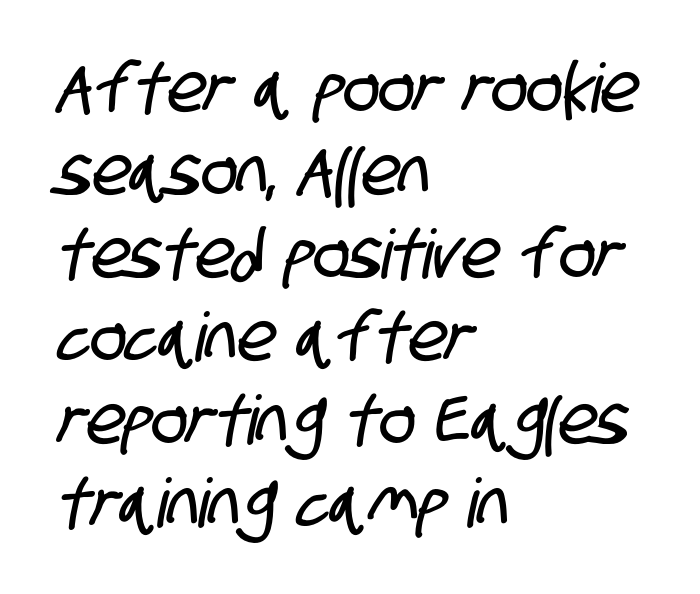
Quick note: underline off. Leftover space on each line is placed entirely after the last word. Tracking here is standard; glyphs follow each other at the usual distance. The characters display no serif detailing; their extremities are plain. The rendering uses natural spacing where letterforms have individual widths.
